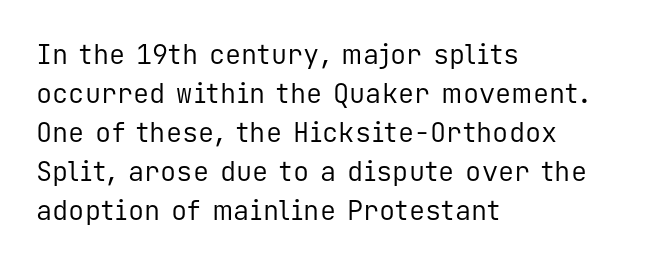
Q: Is the text bold? A: No.
Q: Is the text italic (slanted)? A: No, it is upright.
Q: Is the text underlined? A: No.
Q: How is the paragraph aligned? A: Left-aligned.
Q: Is the spacing between letters normal or unusually wide? A: Normal.
Q: Is the spacing between lines tight, normal or loose? A: Normal.
